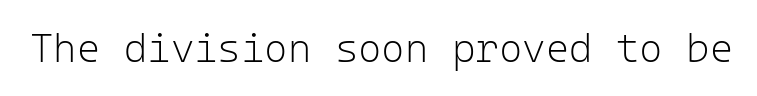
Q: Is the text bold? A: No.
Q: Is the text italic (slanted)? A: No, it is upright.
Q: Is the typeface a serif or a sans-serif typeface? A: Sans-serif.
Q: Is the text underlined? A: No.
Q: Is the spacing between letters normal or unusually wide? A: Normal.
Q: Width (condensed, normal, or wide)? A: Normal.
Q: Stroke contrast? A: Low.
Q: x-height? A: Medium.
Q: Monospaced? A: Yes.
